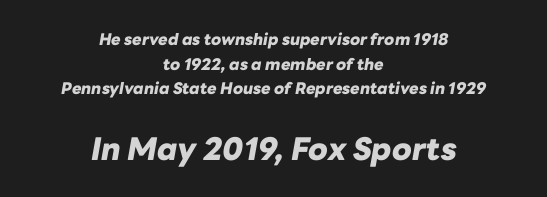
The image shows 31 px heavy type, italic (leaning right); set centered, normal line spacing (1.54x), normal letter spacing, not underlined; the second (bottom) block is 1.94x larger; low stroke contrast and a medium x-height.
